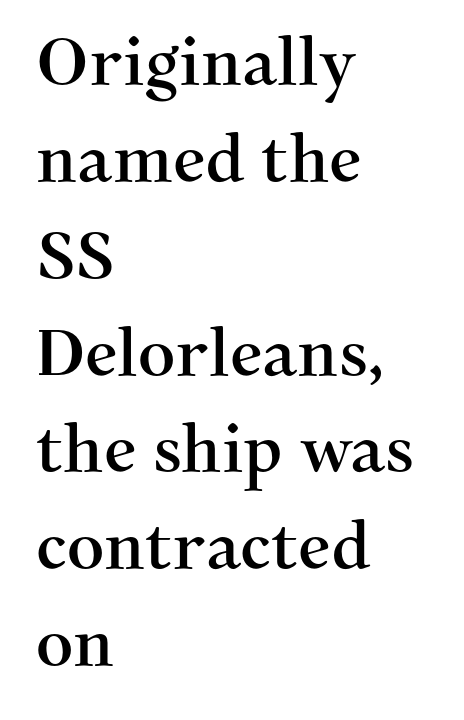
Character widths vary here, with narrow letters taking less room than wide ones. Ordinary non-slanted type is in use. The glyphs are unaccompanied by any horizontal stroke below them. You can tell from the footed stems that serif type was used.
